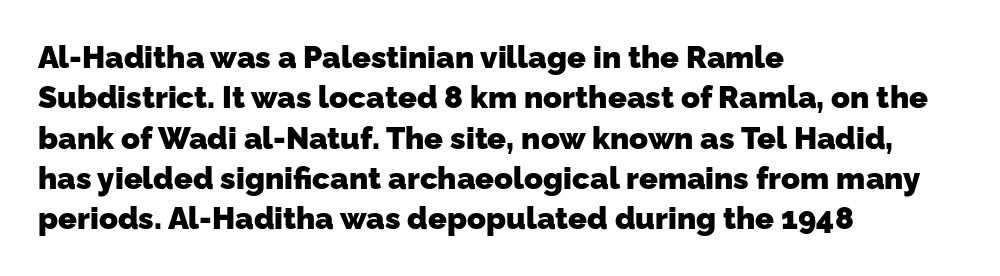
Q: Is the text bold? A: Yes.
Q: Is the typeface a serif or a sans-serif typeface? A: Sans-serif.
Q: Is the text underlined? A: No.
Q: How is the paragraph aligned? A: Left-aligned.
Q: Is the spacing between letters normal or unusually wide? A: Normal.
Q: Is the spacing between lines tight, normal or loose? A: Normal.
Q: Width (condensed, normal, or wide)? A: Normal.
Q: Stroke contrast? A: Low.
Q: x-height? A: Medium.
Q: Monospaced? A: No.
